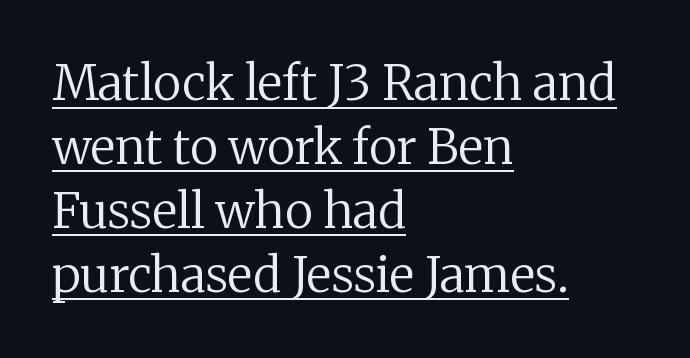
The image shows 48 px regular-weight serif type, upright; set left-aligned, normal line spacing (1.33x), normal letter spacing, underlined; low stroke contrast and a medium x-height.
